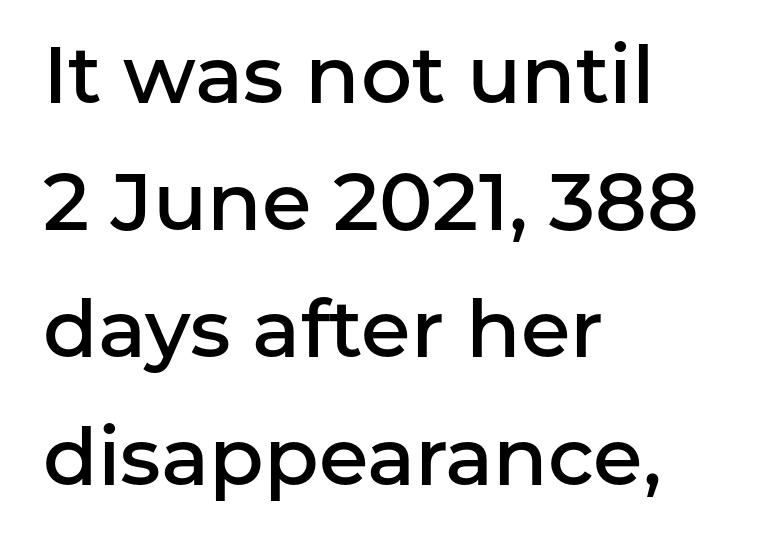
Q: Is the text bold? A: Semi-bold.
Q: Is the text italic (slanted)? A: No, it is upright.
Q: Is the typeface a serif or a sans-serif typeface? A: Sans-serif.
Q: Is the text underlined? A: No.
Q: How is the paragraph aligned? A: Left-aligned.
Q: Is the spacing between letters normal or unusually wide? A: Normal.
Q: Is the spacing between lines tight, normal or loose? A: Normal.
Q: Width (condensed, normal, or wide)? A: Normal.
Q: Stroke contrast? A: Low.
Q: x-height? A: Medium.
Q: Monospaced? A: No.
